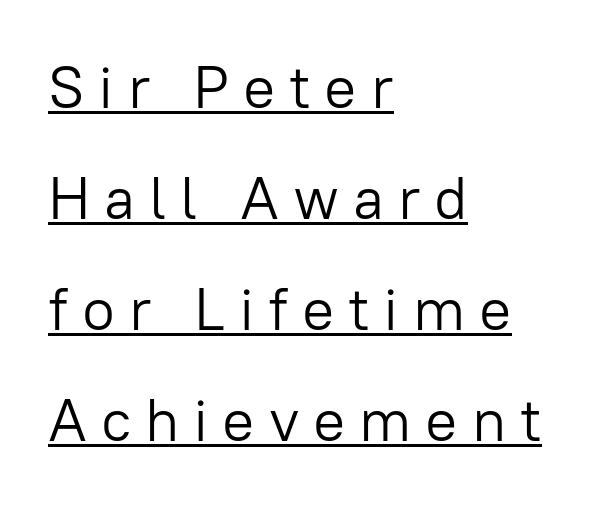
The image shows 60 px light sans-serif type, upright; set left-aligned, line spacing 1.85x, unusually wide letter spacing (+0.23 em), underlined; low stroke contrast and a medium x-height.
